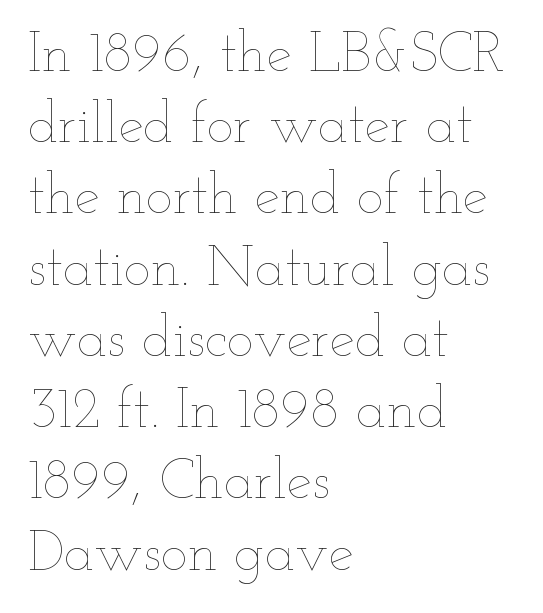
This sample is left-justified, so line endings fall wherever the words run out. The lettering stays uniformly vertical, giving the passage a roman look. Summary of vertical rhythm: regular, with standard interline spacing. There is no visible air inserted between adjacent glyphs.
